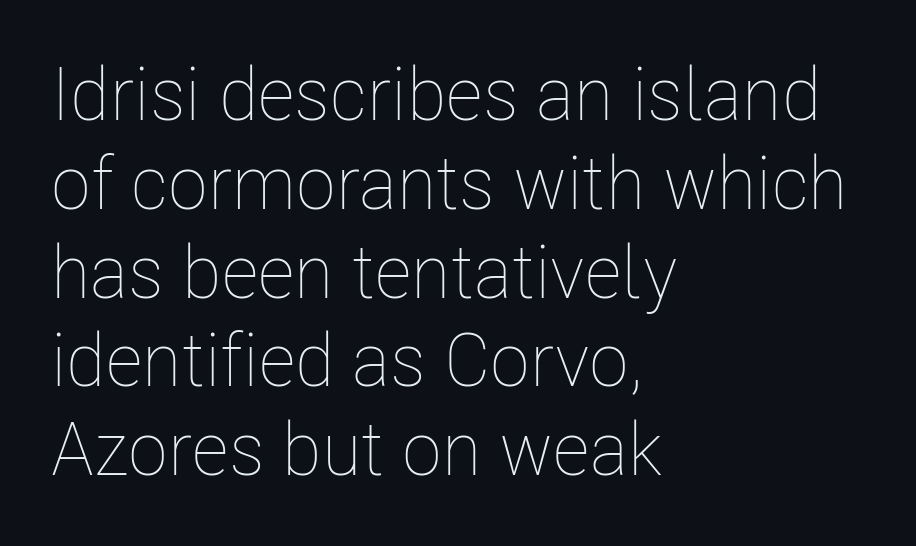
Q: Is the text bold? A: No.
Q: Is the text italic (slanted)? A: No, it is upright.
Q: Is the text underlined? A: No.
Q: How is the paragraph aligned? A: Left-aligned.
Q: Is the spacing between letters normal or unusually wide? A: Normal.
Q: Width (condensed, normal, or wide)? A: Condensed.
Q: Stroke contrast? A: Low.
Q: x-height? A: Medium.
Q: Monospaced? A: No.
